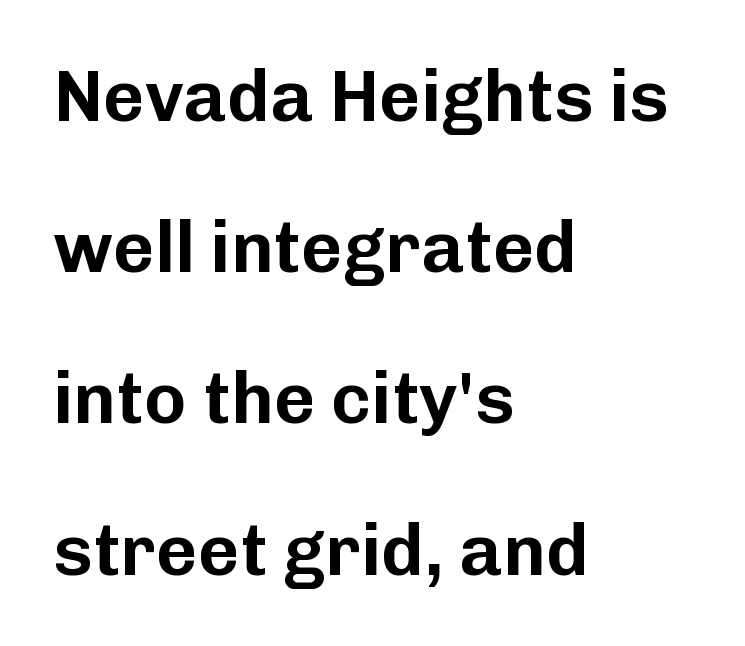
The image shows 72 px sans-serif type, upright; set left-aligned, loose line spacing (2.1x), normal letter spacing, not underlined; low stroke contrast and a medium x-height.
